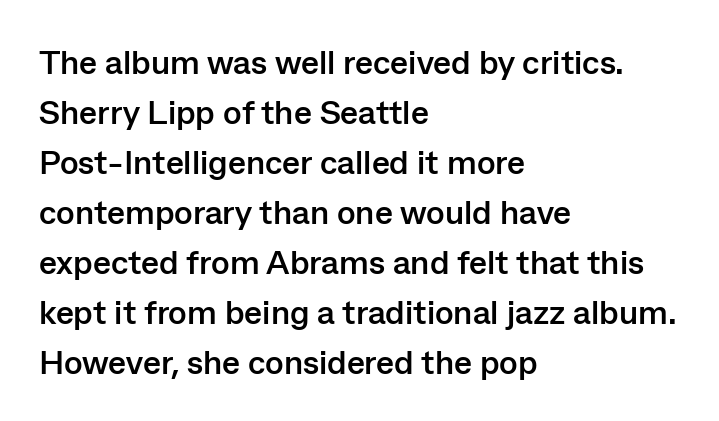
Is there much room between lines? A standard amount, neither cramped nor airy. Has an underline been added? It has not. Does the type have serifs? No, each stem ends abruptly. Inter-character spacing is left at the font's built-in metrics. Note the varied advance widths — an 'i' is clearly narrower than an 'm'. This sample uses an upright cut, with every glyph sitting square on the baseline.
